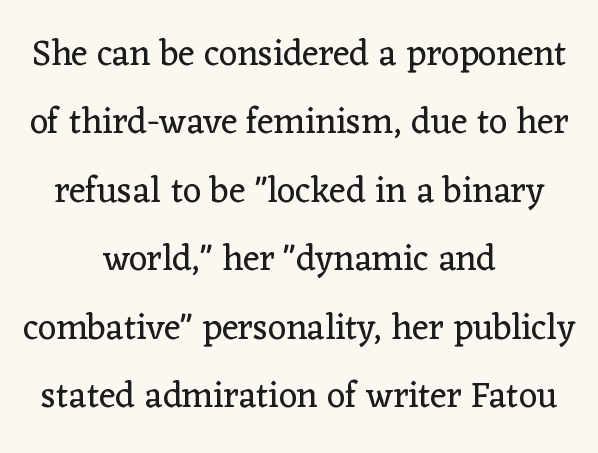
The image shows 36 px regular-weight serif type, upright; set centered, loose line spacing (1.9x), normal letter spacing, not underlined; low stroke contrast and a medium x-height.
